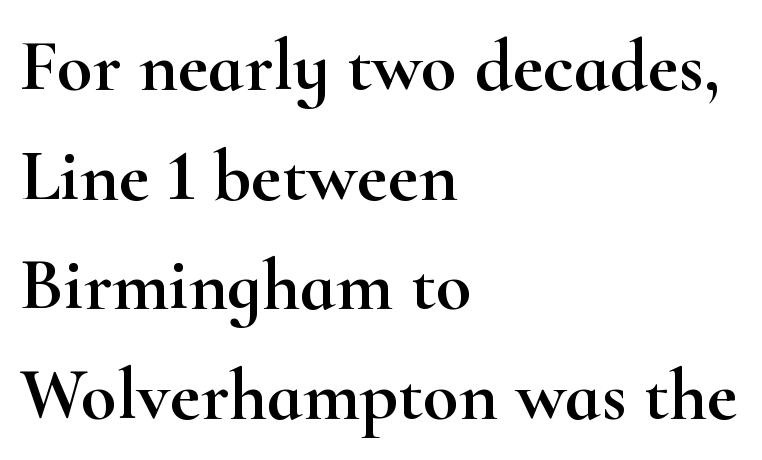
{"serif": "yes", "italic": "no", "width": "wide", "stroke_contrast": "high", "x_height": "small", "monospaced": "no", "underline": "no", "align": "left", "line_spacing": "normal", "line_spacing_ratio": 1.48, "letter_spacing": "normal", "letter_spacing_em": 0.0, "glyph_px": 74}
